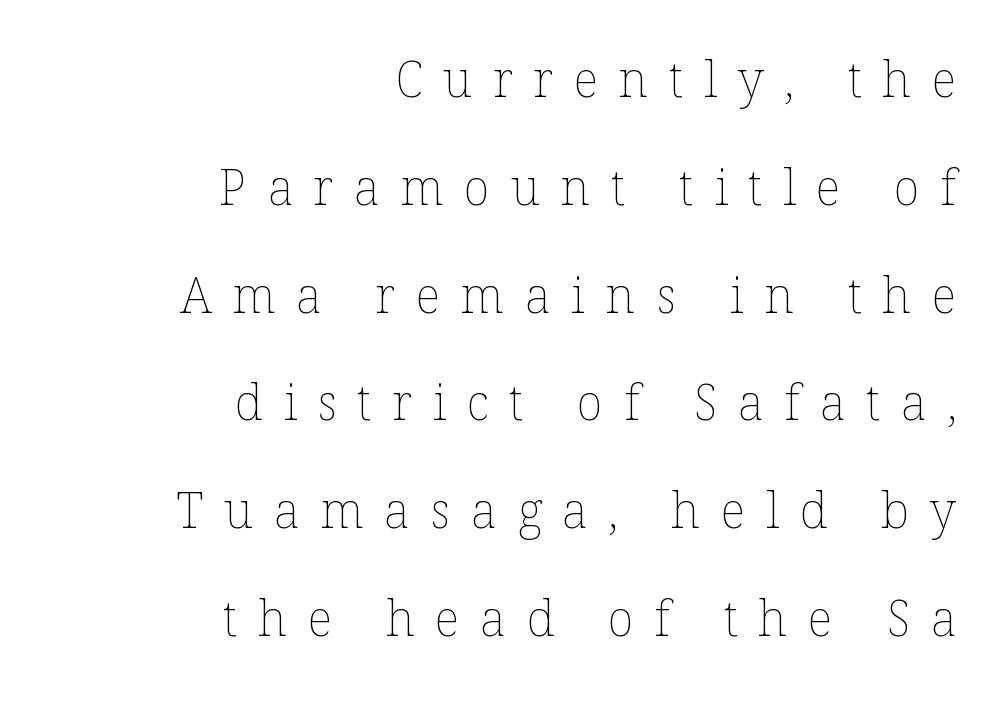
Q: Is the text bold? A: No.
Q: Is the text italic (slanted)? A: No, it is upright.
Q: Is the text underlined? A: No.
Q: How is the paragraph aligned? A: Right-aligned.
Q: Is the spacing between letters normal or unusually wide? A: Unusually wide.
Q: Is the spacing between lines tight, normal or loose? A: Loose.
Q: Width (condensed, normal, or wide)? A: Normal.
Q: Stroke contrast? A: Low.
Q: x-height? A: Medium.
Q: Monospaced? A: No.
